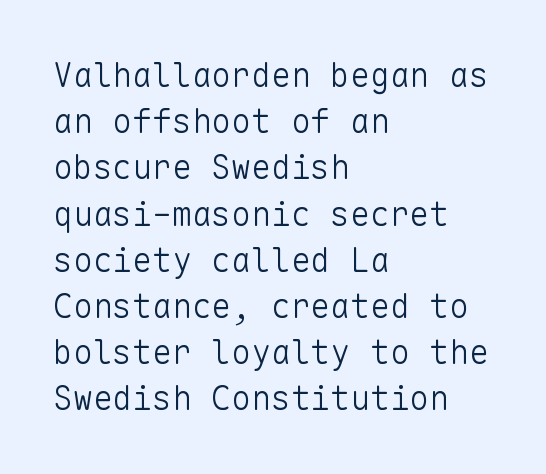
The image shows 33 px light sans-serif type, upright, monospaced; set left-aligned, normal line spacing (1.4x), normal letter spacing, not underlined; low stroke contrast and a medium x-height.
